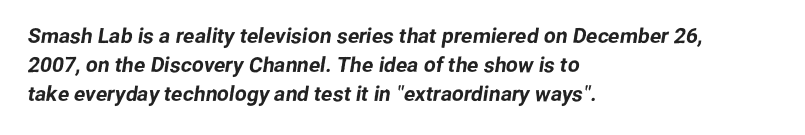
The gaps between neighbouring characters are ordinary and unremarkable. Compared with a centered layout, this one pins lines to the left instead. Decoration check: the copy has no underline. Baseline-to-baseline distance is the conventional proportion of letter height.
